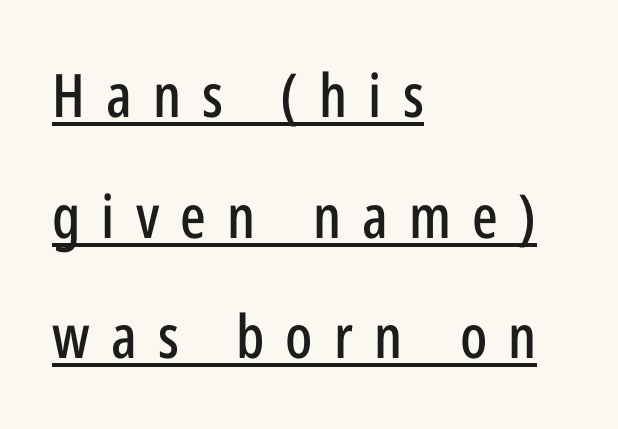
Baseline-to-baseline distance is far greater than the letter height. Compared with a centered layout, this one pins lines to the left instead. When letters stand straight like this, we call the style roman or upright. Inter-character spacing is expanded well beyond the font's built-in metrics. Here the designer chose a conventional face with non-uniform glyph widths. In designer terms, the underline attribute is active on this setting.
